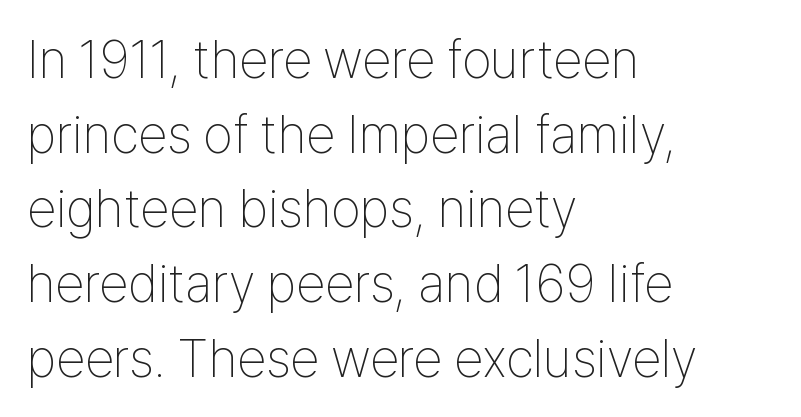
Evenly set lines give the paragraph a standard silhouette. The lines are quadded left. The horizontal fit of the characters is conventional and even. The letters look calm and open, with moderate or lighter stems. Check the space under the baseline: it is left empty. Italic: no, the glyphs are upright roman.
